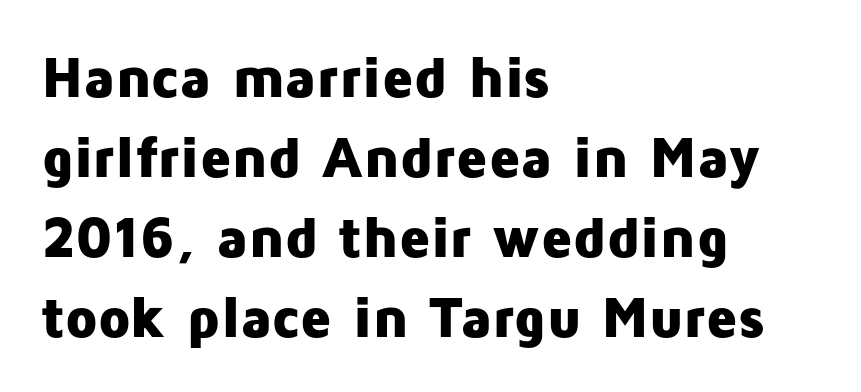
{"serif": "no", "italic": "no", "bold": "yes", "weight": "heavy", "width": "normal", "stroke_contrast": "low", "x_height": "medium", "monospaced": "no", "underline": "no", "align": "left", "line_spacing": "normal", "line_spacing_ratio": 1.38, "letter_spacing": "normal", "letter_spacing_em": 0.0, "glyph_px": 58}
